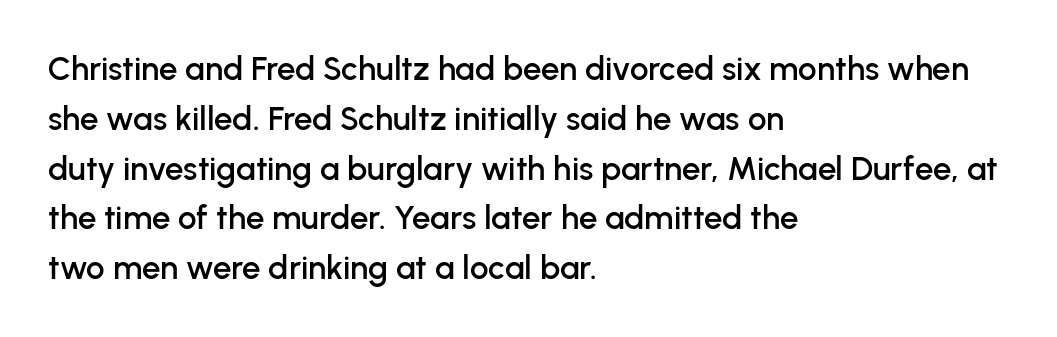
The image shows 33 px sans-serif type, upright; set left-aligned, normal line spacing (1.51x), normal letter spacing, not underlined; low stroke contrast and a medium x-height.
